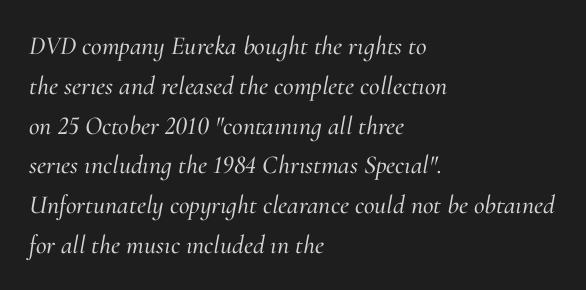
Q: Is the text italic (slanted)? A: Yes, it leans right by about 10 degrees.
Q: Is the text underlined? A: No.
Q: How is the paragraph aligned? A: Left-aligned.
Q: Is the spacing between letters normal or unusually wide? A: Normal.
Q: Is the spacing between lines tight, normal or loose? A: Normal.
